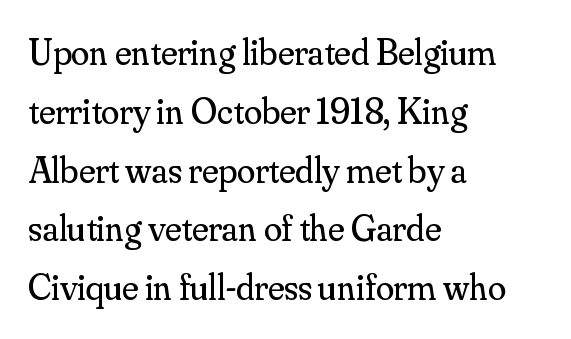
The image shows 37 px regular-weight serif type, upright; set left-aligned, normal line spacing (1.59x), normal letter spacing, not underlined; medium stroke contrast and a small x-height.
